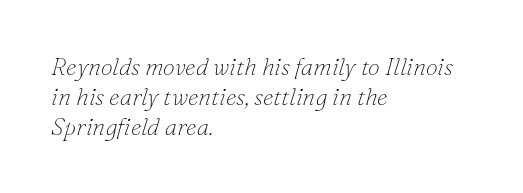
Q: Is the text bold? A: No.
Q: Is the text italic (slanted)? A: Yes, it leans right by about 16 degrees.
Q: Is the text underlined? A: No.
Q: How is the paragraph aligned? A: Left-aligned.
Q: Is the spacing between letters normal or unusually wide? A: Normal.
